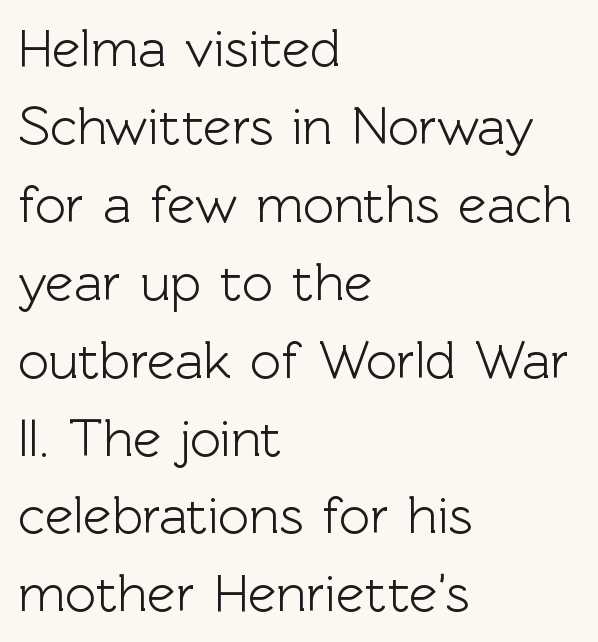
The image shows 53 px sans-serif type, upright; set left-aligned, normal line spacing (1.47x), normal letter spacing, not underlined; a medium x-height.
